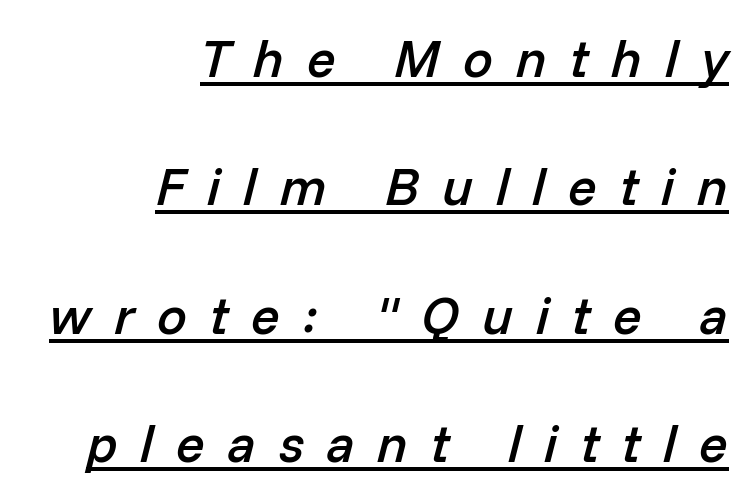
Tracking value appears strongly positive — letters spread wide. The face used here appears with an underline applied. The lines in this sample share a right terminus and differ only in where they begin. The text carries the slant typical of an italic or oblique font. Spacing verdict: proportional, widths tailored to each character. On the weight axis this lands at semibold, roughly 600.
